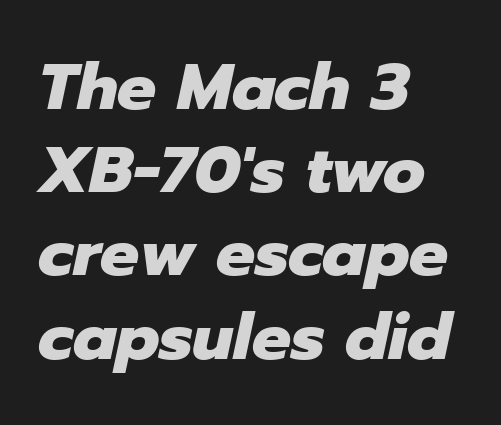
Q: Is the text bold? A: Yes.
Q: Is the text italic (slanted)? A: Yes, it leans right by about 12 degrees.
Q: Is the text underlined? A: No.
Q: How is the paragraph aligned? A: Left-aligned.
Q: Is the spacing between letters normal or unusually wide? A: Normal.
Q: Is the spacing between lines tight, normal or loose? A: Normal.
Q: Width (condensed, normal, or wide)? A: Normal.
Q: Stroke contrast? A: Low.
Q: x-height? A: Medium.
Q: Monospaced? A: No.
